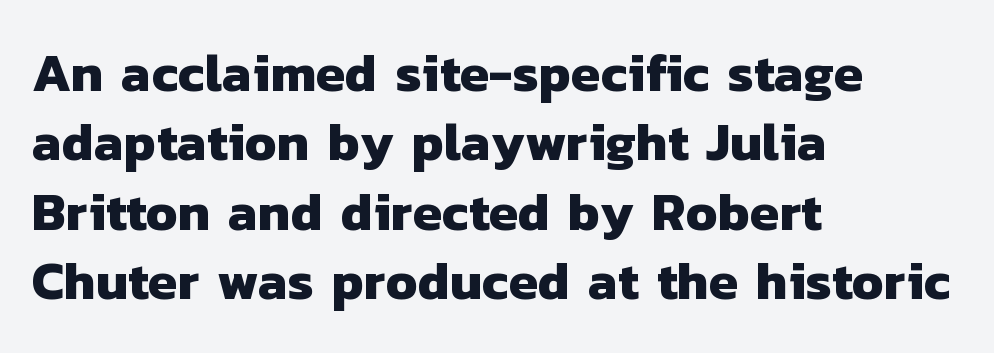
Q: Is the text bold? A: Yes.
Q: Is the typeface a serif or a sans-serif typeface? A: Sans-serif.
Q: Is the text underlined? A: No.
Q: How is the paragraph aligned? A: Left-aligned.
Q: Is the spacing between letters normal or unusually wide? A: Normal.
Q: Is the spacing between lines tight, normal or loose? A: Normal.
Q: Width (condensed, normal, or wide)? A: Normal.
Q: Stroke contrast? A: Low.
Q: x-height? A: Medium.
Q: Monospaced? A: No.
